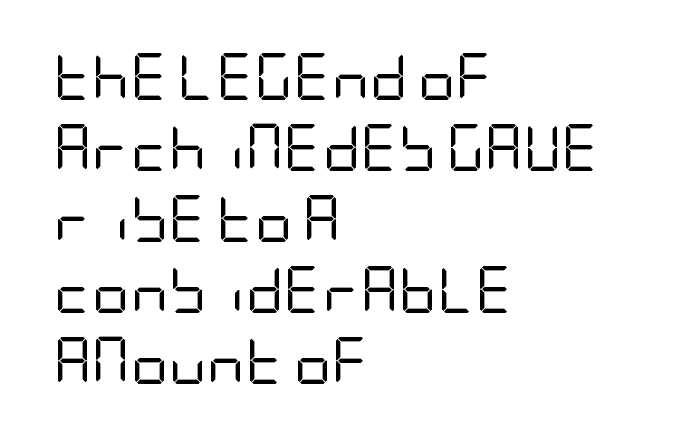
Q: Is the text bold? A: No.
Q: Is the text italic (slanted)? A: No, it is upright.
Q: Is the typeface a serif or a sans-serif typeface? A: Sans-serif.
Q: Is the text underlined? A: No.
Q: How is the paragraph aligned? A: Left-aligned.
Q: Is the spacing between letters normal or unusually wide? A: Normal.
Q: Is the spacing between lines tight, normal or loose? A: Normal.
Q: Width (condensed, normal, or wide)? A: Condensed.
Q: Stroke contrast? A: Low.
Q: x-height? A: Large.
